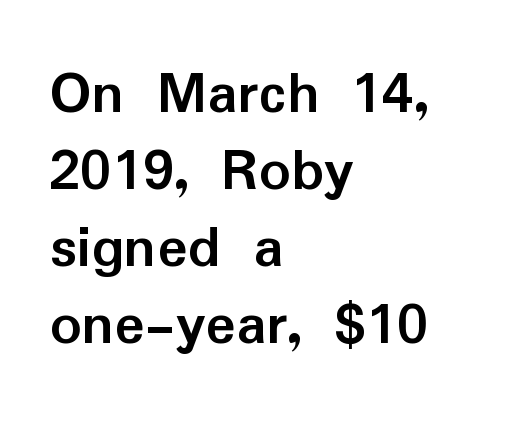
Q: Is the text bold? A: Yes.
Q: Is the text italic (slanted)? A: No, it is upright.
Q: Is the typeface a serif or a sans-serif typeface? A: Sans-serif.
Q: Is the text underlined? A: No.
Q: How is the paragraph aligned? A: Left-aligned.
Q: Is the spacing between letters normal or unusually wide? A: Normal.
Q: Width (condensed, normal, or wide)? A: Normal.
Q: Stroke contrast? A: Low.
Q: x-height? A: Medium.
Q: Monospaced? A: No.
